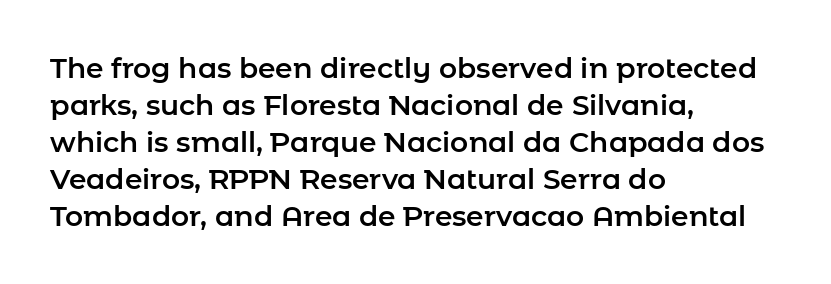
Q: Is the text italic (slanted)? A: No, it is upright.
Q: Is the typeface a serif or a sans-serif typeface? A: Sans-serif.
Q: Is the text underlined? A: No.
Q: How is the paragraph aligned? A: Left-aligned.
Q: Is the spacing between letters normal or unusually wide? A: Normal.
Q: Is the spacing between lines tight, normal or loose? A: Normal.
Q: Width (condensed, normal, or wide)? A: Normal.
Q: Stroke contrast? A: Low.
Q: x-height? A: Medium.
Q: Monospaced? A: No.
